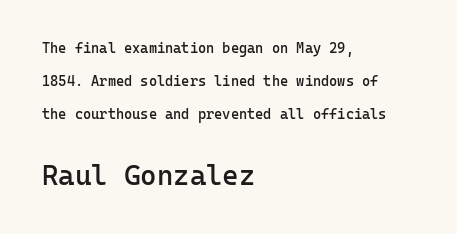
Q: Is the text bold? A: Semi-bold.
Q: Is the text italic (slanted)? A: No, it is upright.
Q: Is the typeface a serif or a sans-serif typeface? A: Sans-serif.
Q: Is the text underlined? A: No.
Q: How is the paragraph aligned? A: Left-aligned.
Q: Is the spacing between letters normal or unusually wide? A: Normal.
Q: Is the spacing between lines tight, normal or loose? A: Loose.
Q: Which block of text is set in a larger size, the first (top) or the second (bottom)? A: The second (bottom) one.
Q: Width (condensed, normal, or wide)? A: Normal.
Q: Stroke contrast? A: Low.
Q: x-height? A: Medium.
Q: Monospaced? A: Yes.
